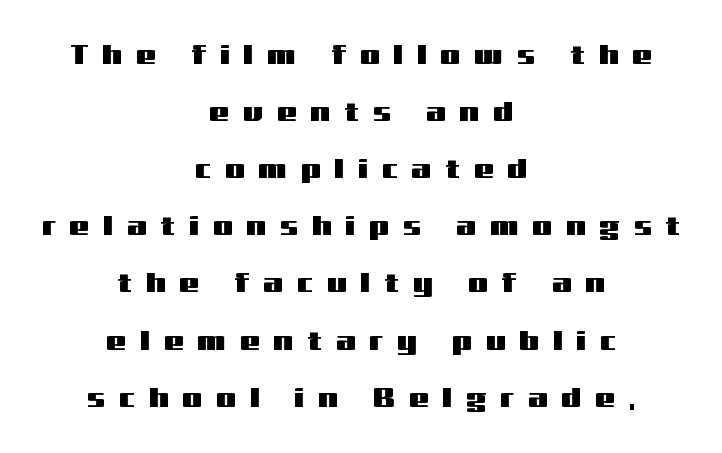
Each row of text sits above clean, open space. Does the copy run flush right? No — it is centered line by line. A typesetter would call this heavily tracked-out type. The lettering stays uniformly vertical, giving the passage a roman look. Line spacing here is loose. Spacing verdict: proportional, widths tailored to each character.
